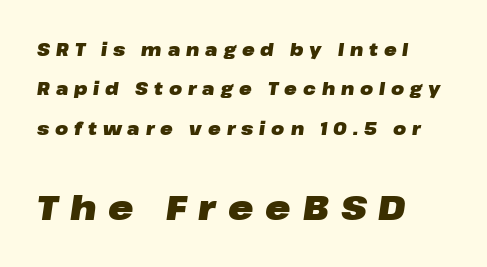
Q: Is the text bold? A: Yes.
Q: Is the text italic (slanted)? A: Yes, it leans right by about 8 degrees.
Q: Is the text underlined? A: No.
Q: How is the paragraph aligned? A: Left-aligned.
Q: Is the spacing between letters normal or unusually wide? A: Unusually wide.
Q: Is the spacing between lines tight, normal or loose? A: Loose.
Q: Which block of text is set in a larger size, the first (top) or the second (bottom)? A: The second (bottom) one.
Q: Width (condensed, normal, or wide)? A: Wide.
Q: Stroke contrast? A: Low.
Q: x-height? A: Medium.
Q: Monospaced? A: No.
